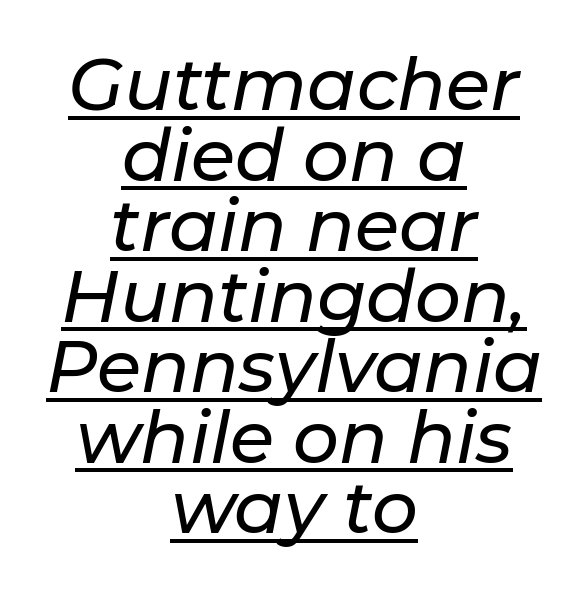
{"italic": "yes", "lean": "right", "slant_degrees": 11, "width": "normal", "stroke_contrast": "low", "x_height": "medium", "monospaced": "no", "underline": "yes", "align": "center", "line_spacing": "tight", "line_spacing_ratio": 0.98, "letter_spacing": "normal", "letter_spacing_em": 0.0, "glyph_px": 72}
